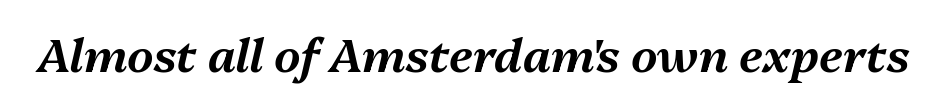
Q: Is the text italic (slanted)? A: Yes, it leans right by about 13 degrees.
Q: Is the text underlined? A: No.
Q: Is the spacing between letters normal or unusually wide? A: Normal.
Q: Width (condensed, normal, or wide)? A: Normal.
Q: Stroke contrast? A: Medium.
Q: x-height? A: Medium.
Q: Monospaced? A: No.
